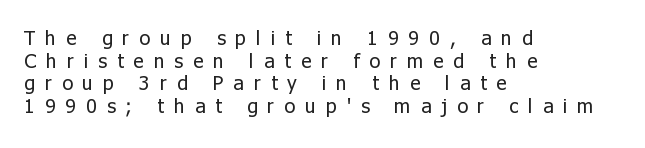
Q: Is the text bold? A: No.
Q: Is the text italic (slanted)? A: No, it is upright.
Q: Is the text underlined? A: No.
Q: How is the paragraph aligned? A: Left-aligned.
Q: Is the spacing between letters normal or unusually wide? A: Unusually wide.
Q: Is the spacing between lines tight, normal or loose? A: Tight.
